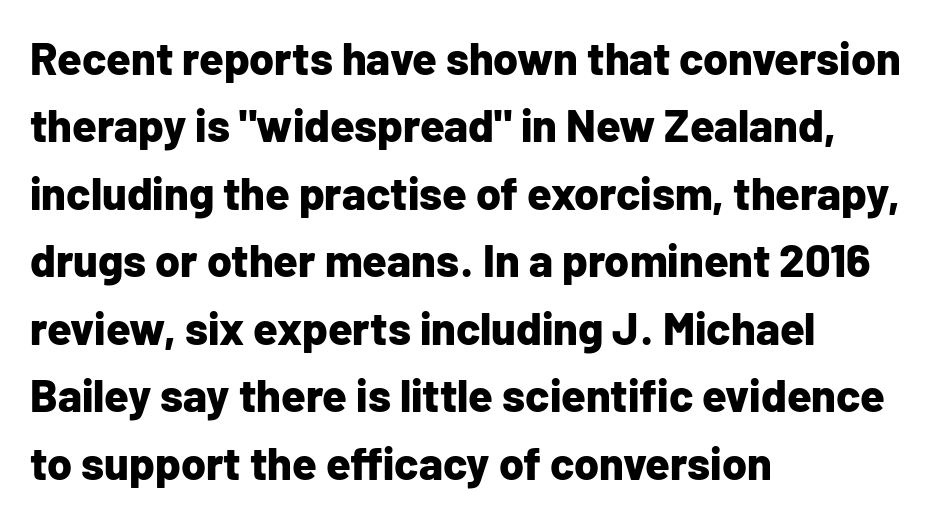
The image shows 45 px bold sans-serif type, upright; set left-aligned, normal line spacing (1.5x), normal letter spacing, not underlined; low stroke contrast and a medium x-height.
